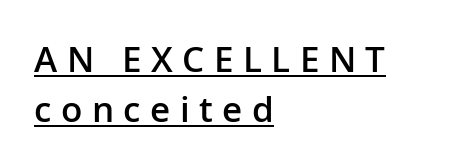
The image shows 35 px semibold sans-serif type, upright; set left-aligned, normal line spacing (1.42x), unusually wide letter spacing (+0.27 em), underlined; low stroke contrast and a medium x-height.
